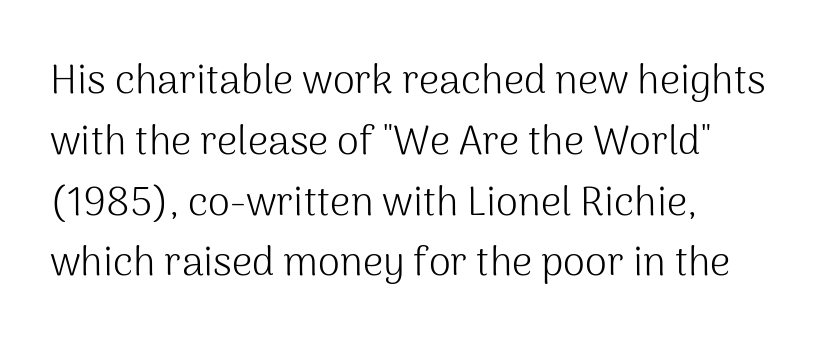
This is the regular roman posture of the typeface. The space beneath each line is pristine and unruled. The passage shown is not bold in any degree. Horizontal bands of white between lines are of average thickness. This sample is left-justified, so line endings fall wherever the words run out. A typesetter would call this proportional, since set widths differ per character.
